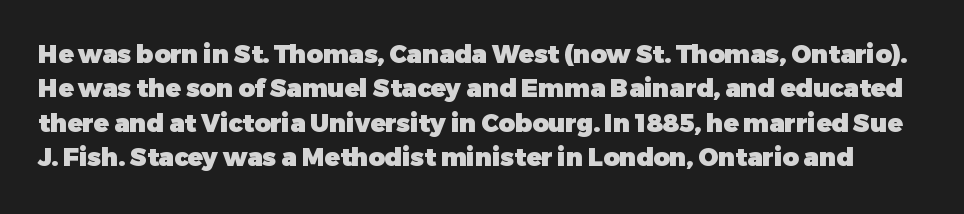
{"italic": "no", "bold": "yes", "underline": "no", "line_spacing": "normal", "line_spacing_ratio": 1.38, "letter_spacing": "normal", "letter_spacing_em": 0.0, "glyph_px": 25}
